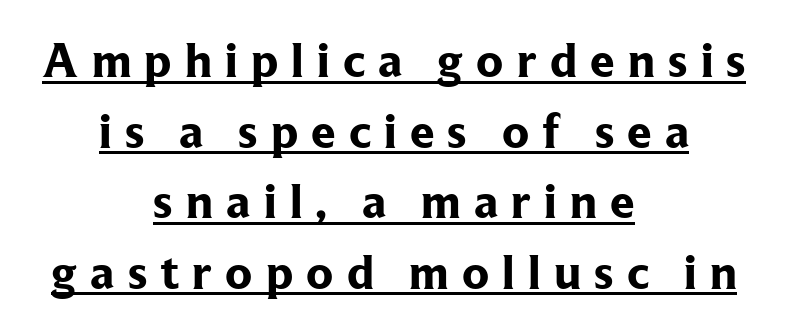
Q: Is the text bold? A: Yes.
Q: Is the text italic (slanted)? A: No, it is upright.
Q: Is the typeface a serif or a sans-serif typeface? A: Serif.
Q: Is the text underlined? A: Yes.
Q: How is the paragraph aligned? A: Centered.
Q: Is the spacing between letters normal or unusually wide? A: Unusually wide.
Q: Is the spacing between lines tight, normal or loose? A: Normal.
Q: Width (condensed, normal, or wide)? A: Normal.
Q: Stroke contrast? A: Low.
Q: x-height? A: Medium.
Q: Monospaced? A: No.
